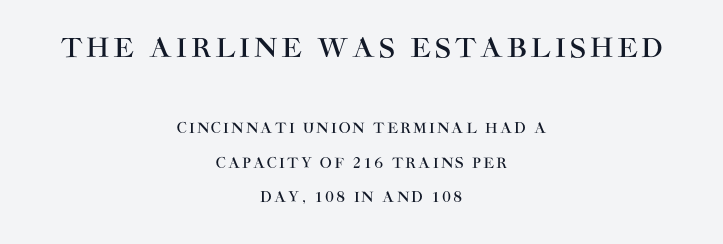
What's the leading like? Stretched, with rows far apart. Designer's note — italics off, roman on. The rendering positions every line midway between the sides. The gap between lines stays unmarked. Large over small — that's the arrangement of the two blocks here.
